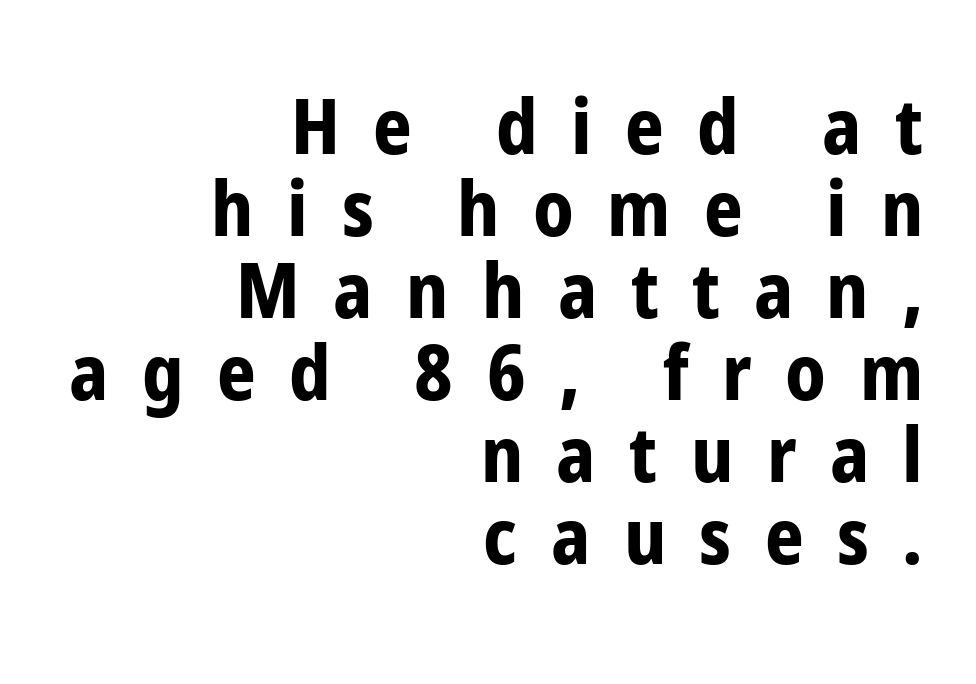
The image shows 76 px bold, condensed sans-serif type, upright; set right-aligned, tight line spacing (1.08x), unusually wide letter spacing (+0.44 em), not underlined; low stroke contrast and a medium x-height.
